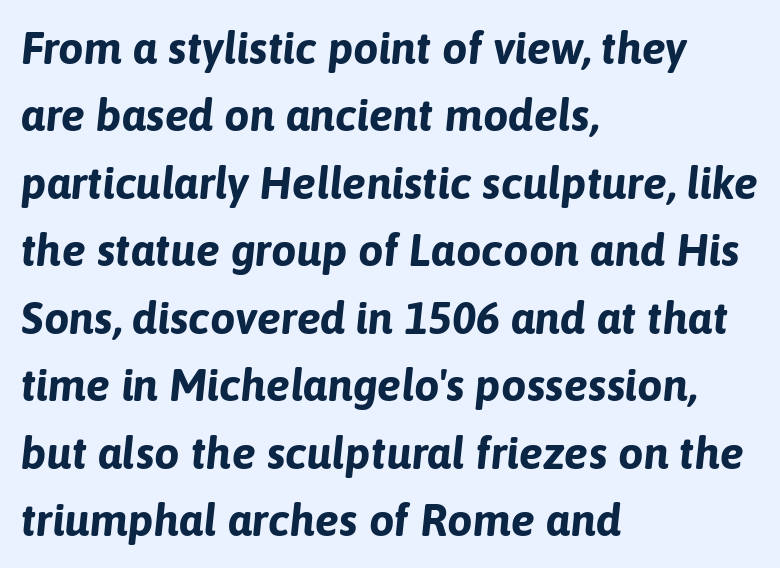
{"italic": "yes", "lean": "right", "slant_degrees": 6, "bold": "yes", "weight": "bold", "width": "normal", "stroke_contrast": "low", "x_height": "medium", "monospaced": "no", "underline": "no", "align": "left", "line_spacing": "normal", "line_spacing_ratio": 1.5, "letter_spacing": "normal", "letter_spacing_em": 0.0, "glyph_px": 45}
